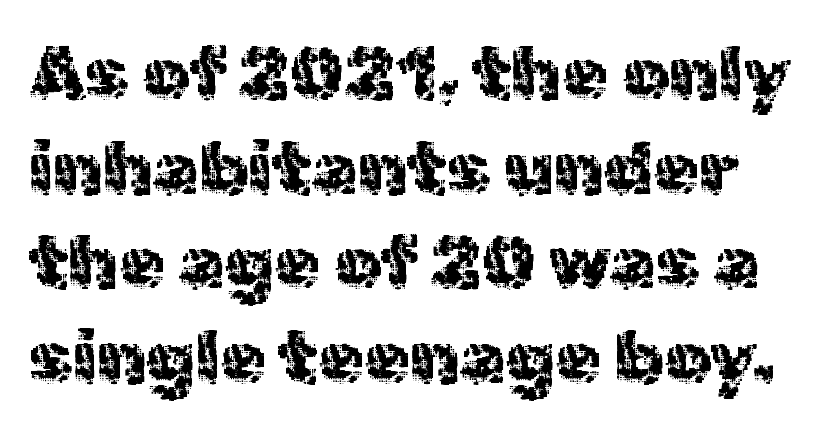
{"serif": "no", "italic": "no", "width": "normal", "x_height": "medium", "monospaced": "no", "underline": "no", "line_spacing": "normal", "line_spacing_ratio": 1.28, "letter_spacing": "normal", "letter_spacing_em": 0.0, "glyph_px": 74}
